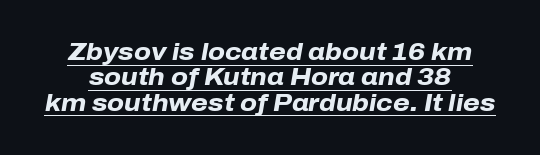
The image shows 24 px bold type, italic (leaning right); set tight line spacing (1.06x), normal letter spacing, underlined.
